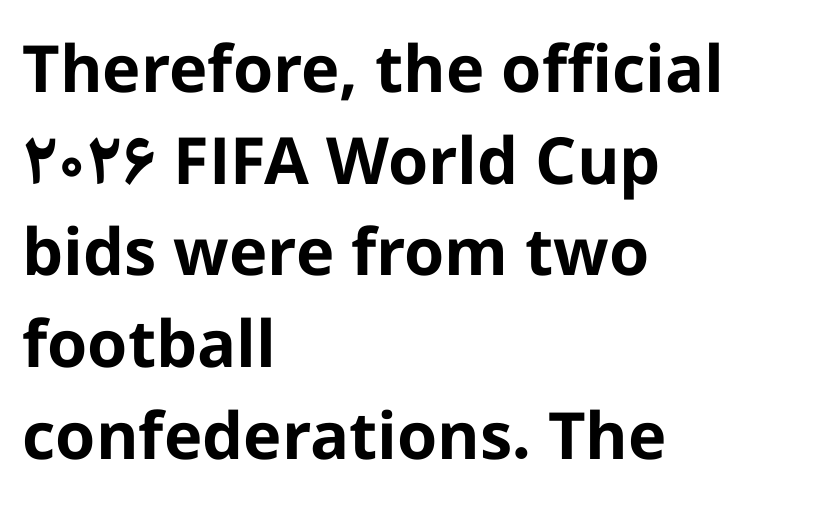
{"serif": "no", "italic": "no", "bold": "yes", "weight": "bold", "width": "normal", "stroke_contrast": "low", "x_height": "medium", "monospaced": "no", "underline": "no", "align": "left", "line_spacing": "normal", "line_spacing_ratio": 1.41, "letter_spacing": "normal", "letter_spacing_em": 0.0, "glyph_px": 65}
